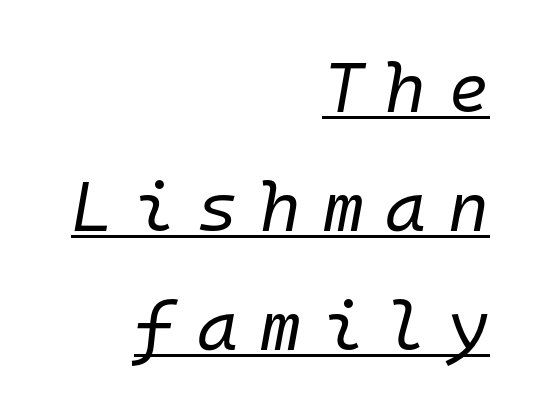
Q: Is the text bold? A: No.
Q: Is the text italic (slanted)? A: Yes, it leans right by about 10 degrees.
Q: Is the text underlined? A: Yes.
Q: How is the paragraph aligned? A: Right-aligned.
Q: Is the spacing between letters normal or unusually wide? A: Unusually wide.
Q: Is the spacing between lines tight, normal or loose? A: Normal.
Q: Width (condensed, normal, or wide)? A: Normal.
Q: Stroke contrast? A: Low.
Q: x-height? A: Medium.
Q: Monospaced? A: Yes.
